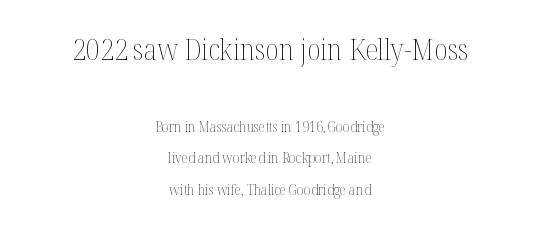
Q: Is the text bold? A: No.
Q: Is the text italic (slanted)? A: No, it is upright.
Q: Is the text underlined? A: No.
Q: How is the paragraph aligned? A: Centered.
Q: Is the spacing between letters normal or unusually wide? A: Normal.
Q: Is the spacing between lines tight, normal or loose? A: Loose.
Q: Which block of text is set in a larger size, the first (top) or the second (bottom)? A: The first (top) one.
Q: Width (condensed, normal, or wide)? A: Condensed.
Q: Stroke contrast? A: Medium.
Q: x-height? A: Medium.
Q: Monospaced? A: No.
